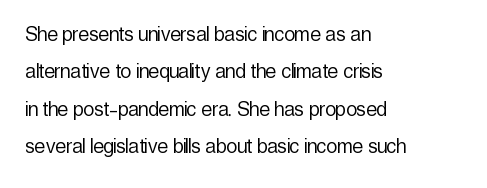
Q: Is the text bold? A: No.
Q: Is the text italic (slanted)? A: No, it is upright.
Q: Is the text underlined? A: No.
Q: How is the paragraph aligned? A: Left-aligned.
Q: Is the spacing between letters normal or unusually wide? A: Normal.
Q: Is the spacing between lines tight, normal or loose? A: Normal.
